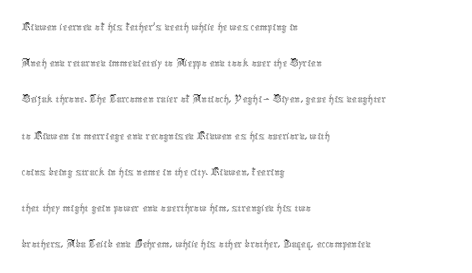
The image shows 25 px text type, upright; set left-aligned, normal line spacing (1.45x), normal letter spacing, not underlined.
